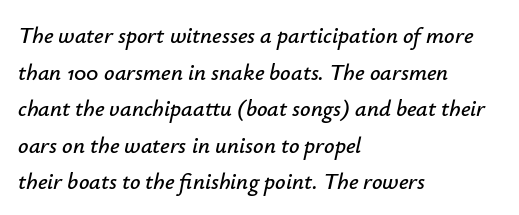
{"italic": "yes", "lean": "right", "slant_degrees": 12, "underline": "no", "align": "left", "line_spacing": "normal", "line_spacing_ratio": 1.59, "letter_spacing": "normal", "letter_spacing_em": 0.0, "glyph_px": 23}
